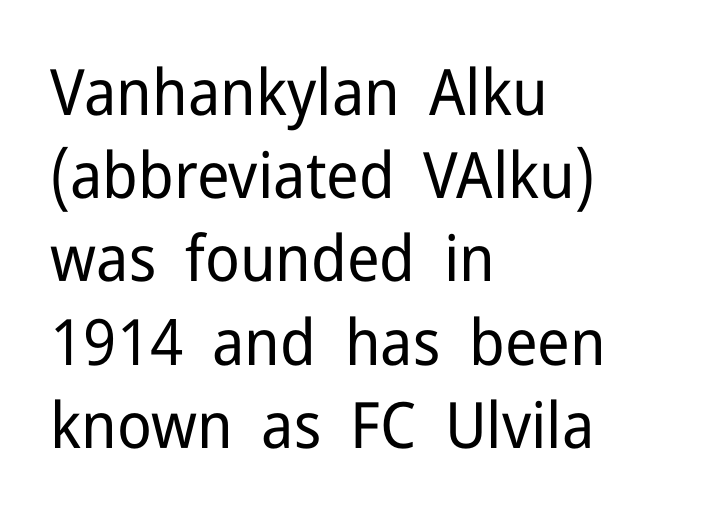
Q: Is the text bold? A: No.
Q: Is the text italic (slanted)? A: No, it is upright.
Q: Is the typeface a serif or a sans-serif typeface? A: Sans-serif.
Q: Is the text underlined? A: No.
Q: How is the paragraph aligned? A: Left-aligned.
Q: Is the spacing between letters normal or unusually wide? A: Normal.
Q: Is the spacing between lines tight, normal or loose? A: Normal.
Q: Width (condensed, normal, or wide)? A: Normal.
Q: Stroke contrast? A: Low.
Q: x-height? A: Medium.
Q: Monospaced? A: No.
